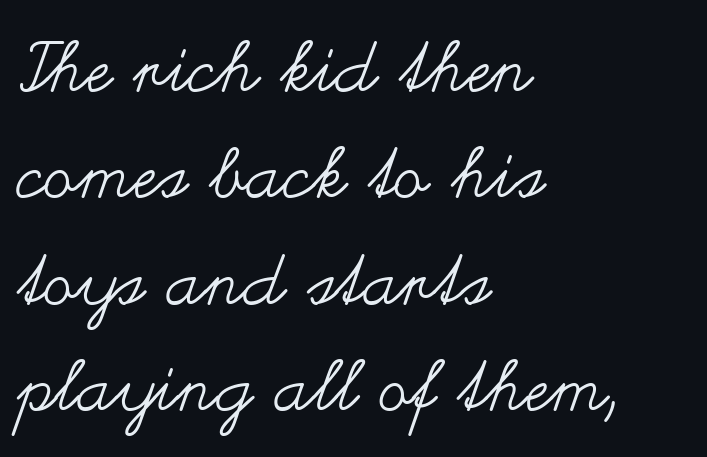
The image shows 69 px regular-weight, wide type; set left-aligned, normal line spacing (1.54x), normal letter spacing, not underlined; medium stroke contrast and a small x-height.
